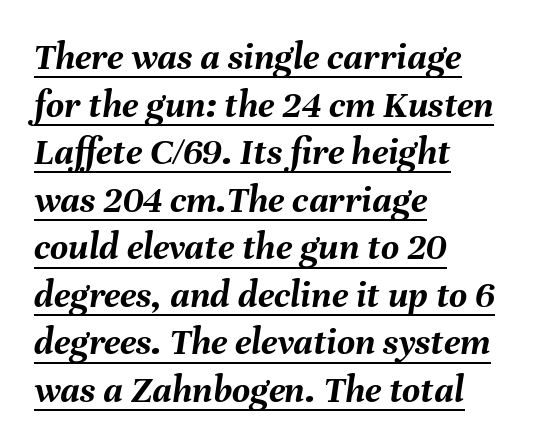
The image shows 39 px semibold type, italic (leaning right); set left-aligned, line spacing 1.22x, normal letter spacing, underlined; medium stroke contrast and a medium x-height.
